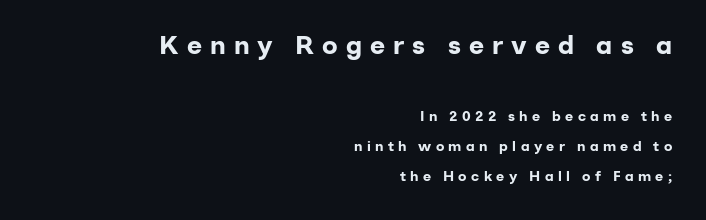
Larger block? The one above; the one below is distinctly smaller. Heavy, bold letterforms. The face used here is rendered with a markedly widened letterfit. A typesetter would call this leading open, well beyond the default. Alignment: flush right. Tall strokes in this sample are plumb rather than angled.
